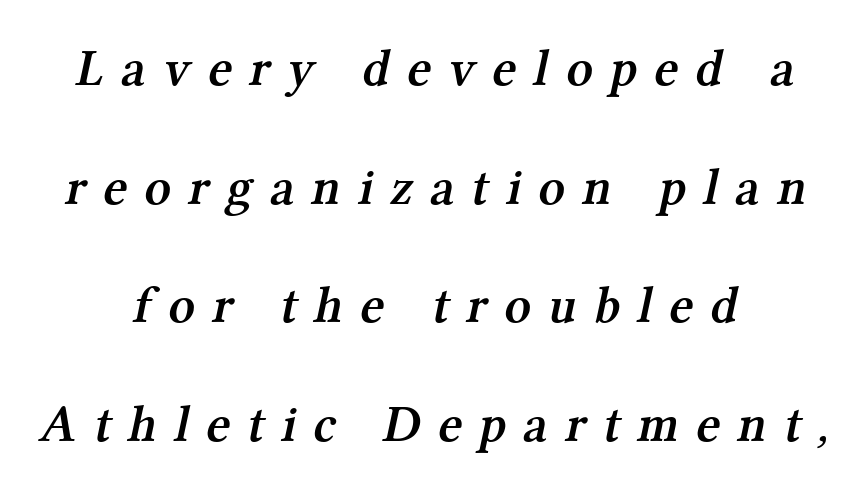
The image shows 52 px semibold serif type; set centered, loose line spacing (2.28x), unusually wide letter spacing (+0.33 em), not underlined; medium stroke contrast and a medium x-height.
